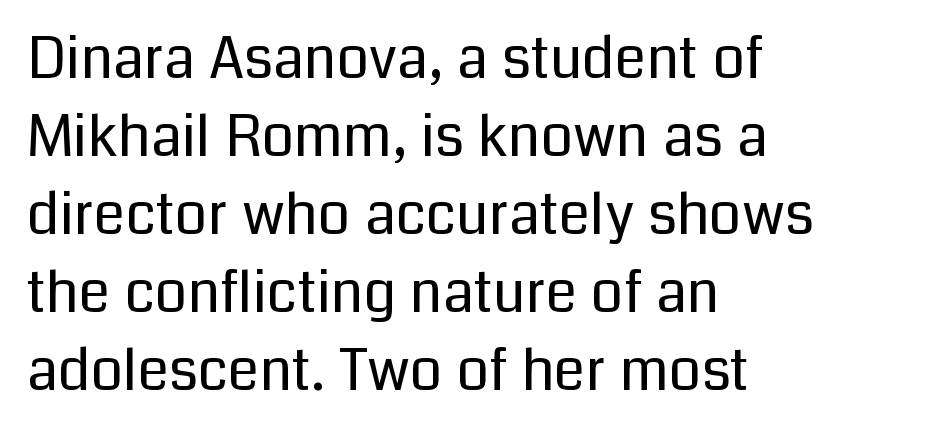
The paragraph has a hard left edge and a soft right edge. Does the lettering tilt? It doesn't — this is upright. If you measured baseline to baseline, you'd find a middling distance. A typesetter would call this proportional, since set widths differ per character.
